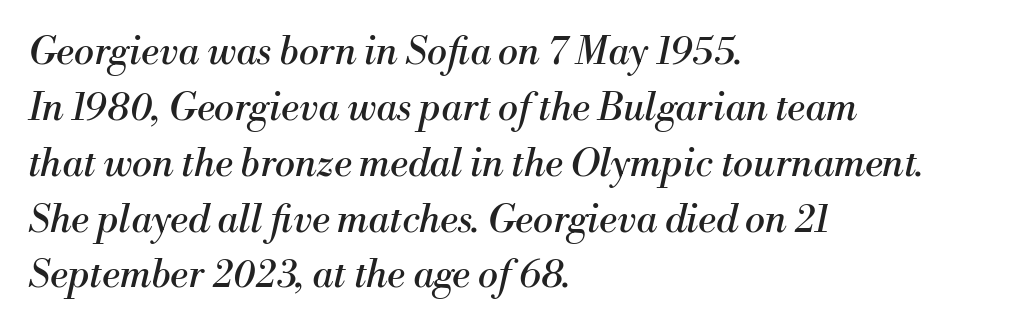
Look at the tracking — it's just the regular setting, nothing added. It's the slanting kind of type. Decoration check: the copy has no underline. Horizontal bands of white between lines are of average thickness. The rendering anchors every line to the left-hand side.
